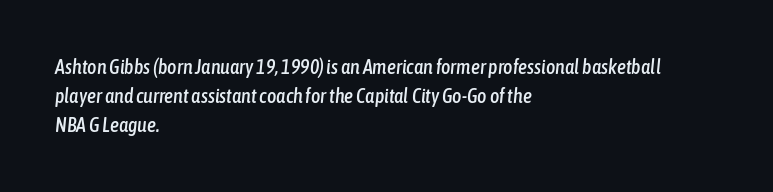
The image shows 20 px text type, italic (leaning right); set left-aligned, normal line spacing (1.44x), normal letter spacing, not underlined.
